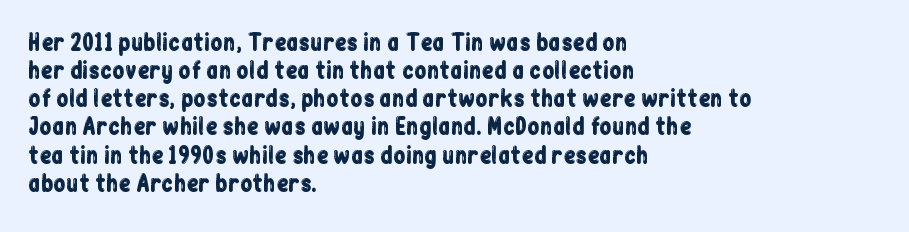
Style check: upright. Decoration check: the copy has no underline. The gaps between neighbouring characters are ordinary and unremarkable. This sample is left-justified, so line endings fall wherever the words run out. The rows are spaced the way most documents space them.
